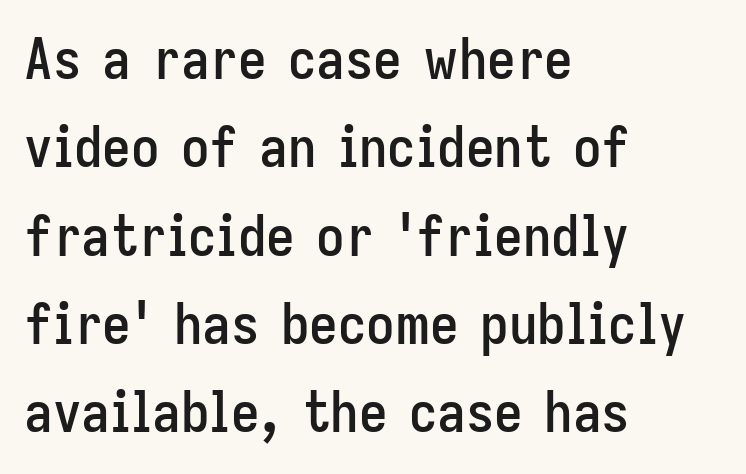
{"serif": "no", "italic": "no", "width": "condensed", "stroke_contrast": "low", "x_height": "medium", "monospaced": "no", "underline": "no", "align": "left", "line_spacing": "normal", "line_spacing_ratio": 1.55, "letter_spacing": "normal", "letter_spacing_em": 0.0, "glyph_px": 57}
